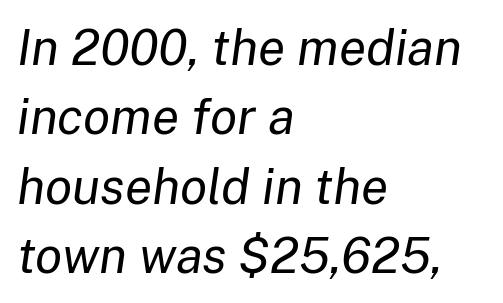
Q: Is the text bold? A: No.
Q: Is the text italic (slanted)? A: Yes, it leans right by about 8 degrees.
Q: Is the text underlined? A: No.
Q: How is the paragraph aligned? A: Left-aligned.
Q: Is the spacing between letters normal or unusually wide? A: Normal.
Q: Is the spacing between lines tight, normal or loose? A: Normal.
Q: Width (condensed, normal, or wide)? A: Normal.
Q: Stroke contrast? A: Low.
Q: x-height? A: Medium.
Q: Monospaced? A: No.
